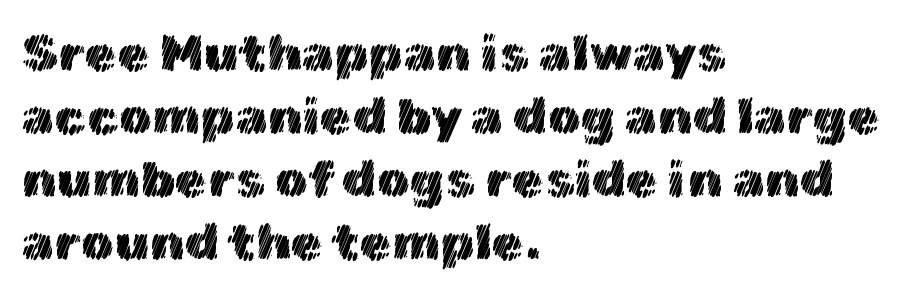
The image shows 52 px text type, upright; set left-aligned, line spacing 1.21x, normal letter spacing, not underlined; a medium x-height.
